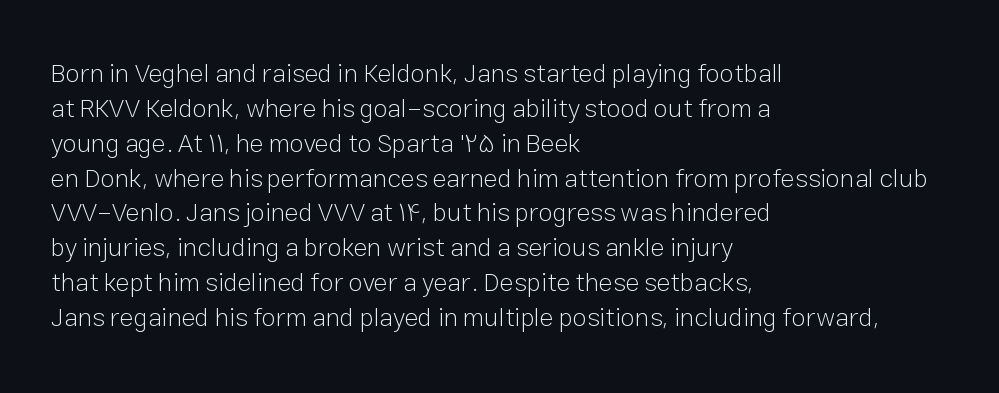
The image shows 26 px text type, upright; set left-aligned, normal line spacing (1.34x), normal letter spacing, not underlined.
